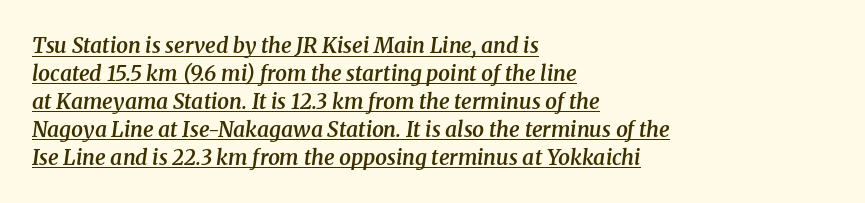
Underline: present. The glyphs have the mass of a demibold cut, below bold. This block has exactly the height ordinary leading produces. An italicized treatment has been applied to the whole sample. These lines keep a tight, regular rhythm from letter to letter.
